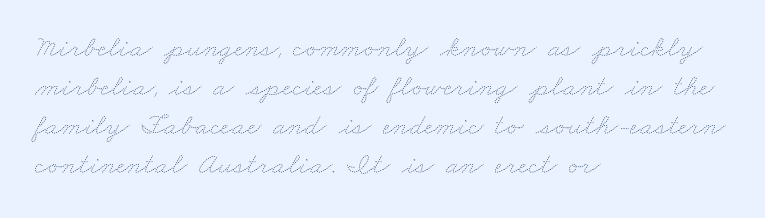
Do the characters align in a grid? No, the font is proportional. Words appear dense and cohesive because spacing is normal. Heft: none added — not bold. Does the copy run flush right? No — it runs flush left. Honestly, there is no underline to notice here at all.
